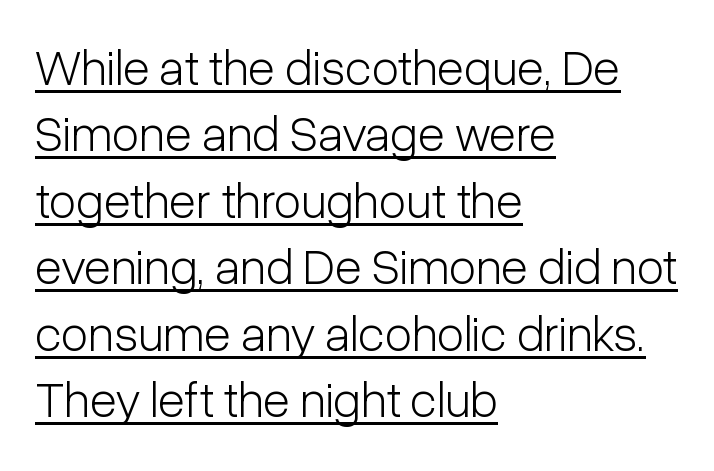
The image shows 50 px light, condensed sans-serif type, upright; set left-aligned, normal line spacing (1.33x), normal letter spacing, underlined; low stroke contrast and a medium x-height.
